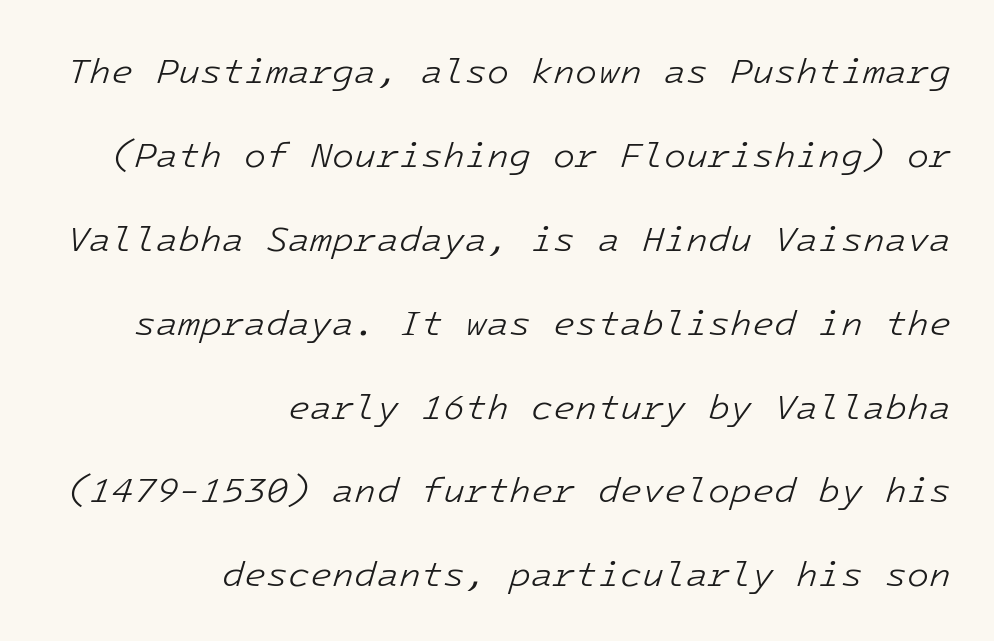
The tracking reads as untouched default to a designer's eye. Compared with a typical body face, this is equally light or lighter still. Casual observation: everything's shoved over to the right. Each row of text sits above clean, open space. The lettering tilts uniformly, giving the passage an italic look.
